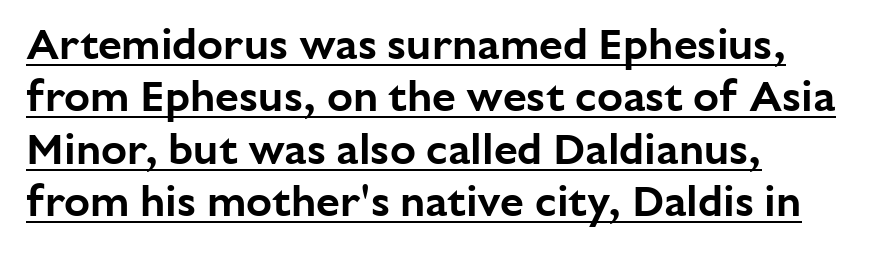
Q: Is the text italic (slanted)? A: No, it is upright.
Q: Is the typeface a serif or a sans-serif typeface? A: Sans-serif.
Q: Is the text underlined? A: Yes.
Q: How is the paragraph aligned? A: Left-aligned.
Q: Is the spacing between letters normal or unusually wide? A: Normal.
Q: Width (condensed, normal, or wide)? A: Normal.
Q: Stroke contrast? A: Low.
Q: x-height? A: Medium.
Q: Monospaced? A: No.
